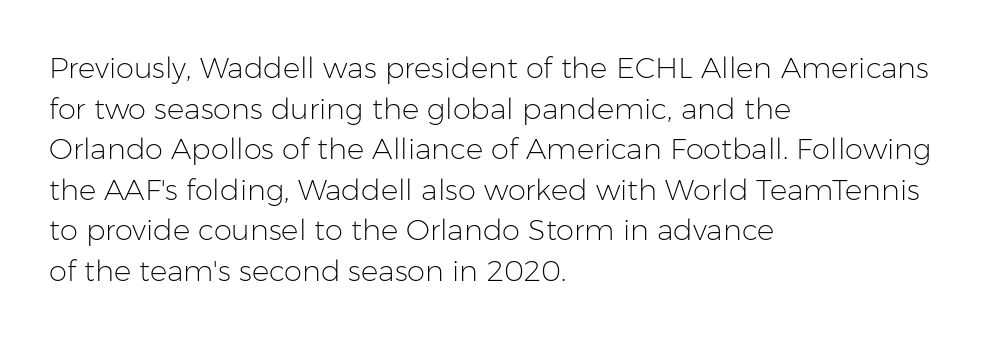
{"serif": "no", "italic": "no", "bold": "no", "weight": "light", "width": "normal", "stroke_contrast": "low", "x_height": "medium", "monospaced": "no", "underline": "no", "align": "left", "line_spacing": "normal", "line_spacing_ratio": 1.4, "letter_spacing": "normal", "letter_spacing_em": 0.0, "glyph_px": 29}
